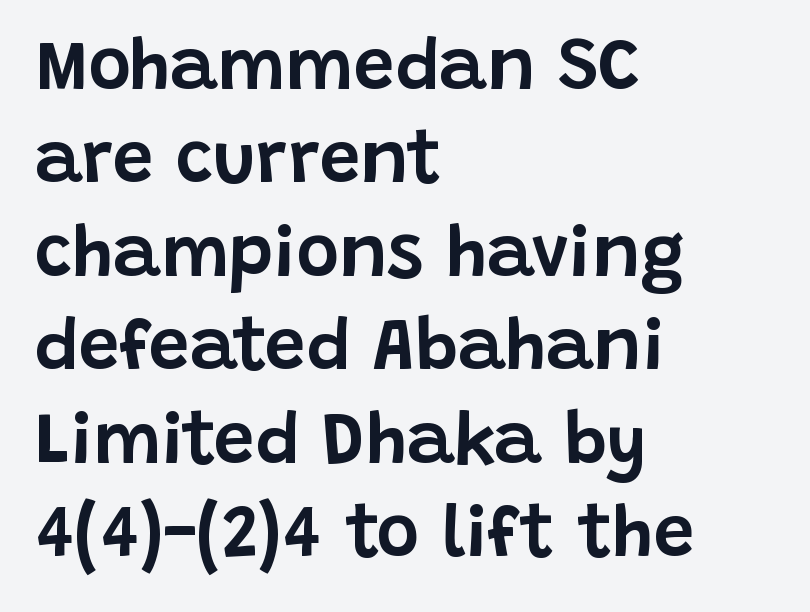
Q: Is the text italic (slanted)? A: No, it is upright.
Q: Is the typeface a serif or a sans-serif typeface? A: Sans-serif.
Q: Is the text underlined? A: No.
Q: How is the paragraph aligned? A: Left-aligned.
Q: Is the spacing between letters normal or unusually wide? A: Normal.
Q: Is the spacing between lines tight, normal or loose? A: Normal.
Q: Width (condensed, normal, or wide)? A: Normal.
Q: Stroke contrast? A: Low.
Q: x-height? A: Large.
Q: Monospaced? A: No.
